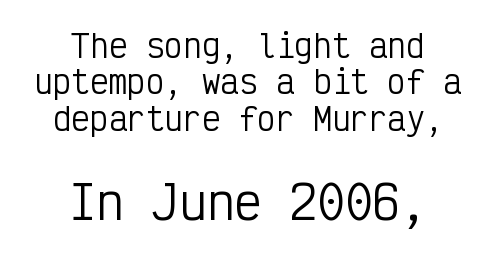
Q: Is the text bold? A: No.
Q: Is the text italic (slanted)? A: No, it is upright.
Q: Is the typeface a serif or a sans-serif typeface? A: Sans-serif.
Q: Is the text underlined? A: No.
Q: How is the paragraph aligned? A: Centered.
Q: Is the spacing between letters normal or unusually wide? A: Normal.
Q: Which block of text is set in a larger size, the first (top) or the second (bottom)? A: The second (bottom) one.
Q: Width (condensed, normal, or wide)? A: Condensed.
Q: Stroke contrast? A: Low.
Q: x-height? A: Medium.
Q: Monospaced? A: Yes.
